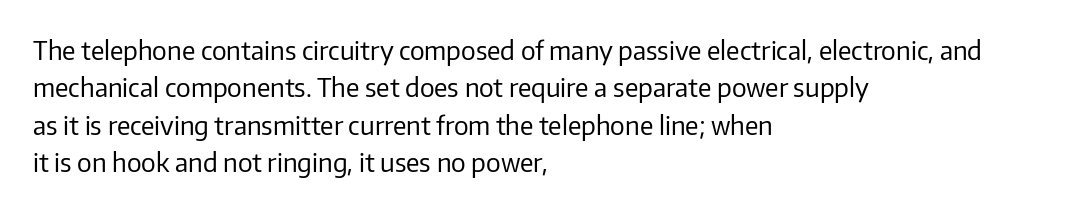
Q: Is the text bold? A: No.
Q: Is the text italic (slanted)? A: No, it is upright.
Q: Is the text underlined? A: No.
Q: How is the paragraph aligned? A: Left-aligned.
Q: Is the spacing between letters normal or unusually wide? A: Normal.
Q: Is the spacing between lines tight, normal or loose? A: Normal.
